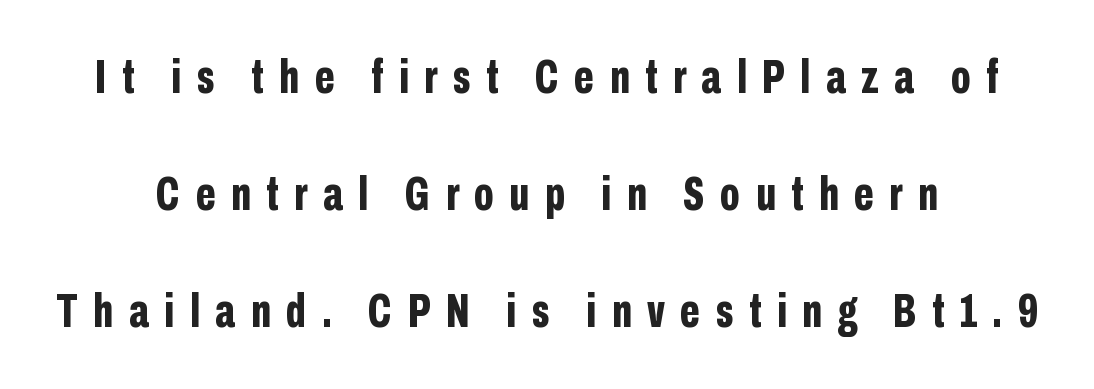
The image shows 47 px bold, condensed sans-serif type, upright; set centered, loose line spacing (2.49x), unusually wide letter spacing (+0.33 em), not underlined; low stroke contrast and a medium x-height.
